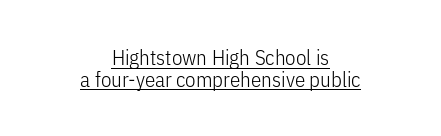
These lines huddle together more closely than default settings would place them. No italicization has been applied; the sample stays upright. The rendering positions every line midway between the sides. No chunkiness to these letters — they're not bold. A rule runs beneath these lines of type.
